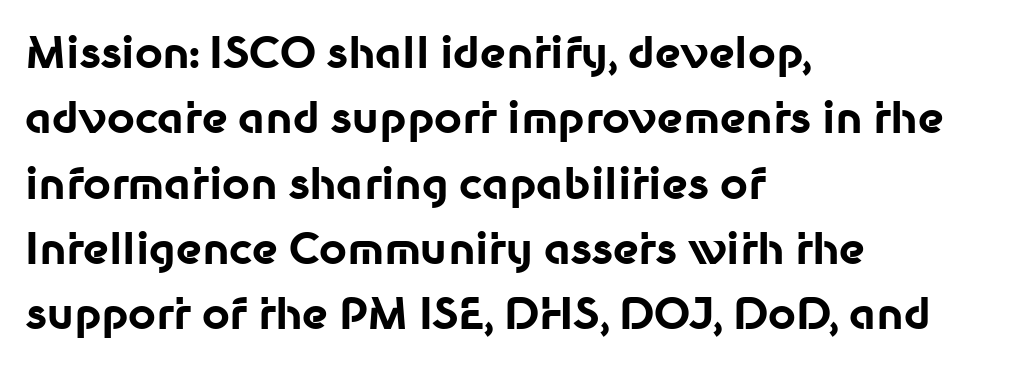
Q: Is the text bold? A: Yes.
Q: Is the text italic (slanted)? A: No, it is upright.
Q: Is the typeface a serif or a sans-serif typeface? A: Sans-serif.
Q: Is the text underlined? A: No.
Q: How is the paragraph aligned? A: Left-aligned.
Q: Is the spacing between letters normal or unusually wide? A: Normal.
Q: Is the spacing between lines tight, normal or loose? A: Normal.
Q: Width (condensed, normal, or wide)? A: Normal.
Q: Stroke contrast? A: Low.
Q: x-height? A: Medium.
Q: Monospaced? A: No.
